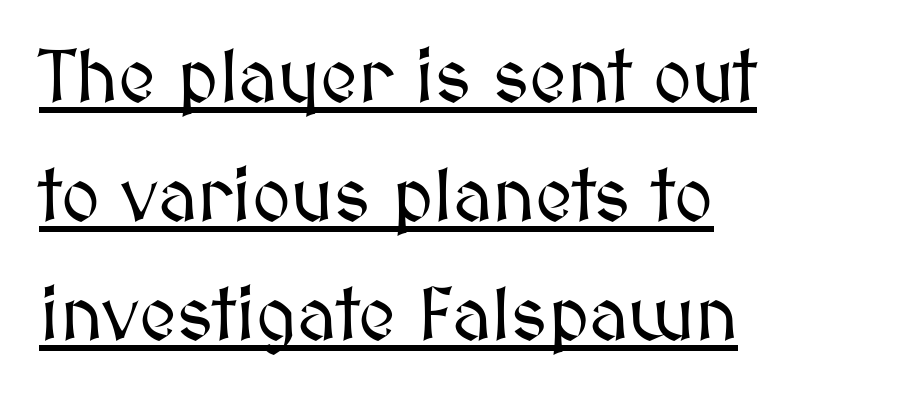
Quick note: interline space is typical. Alignment: flush left. Is this a fixed-width face? No — the glyphs have proportional, varying widths. These lines were composed using upright roman letters.
